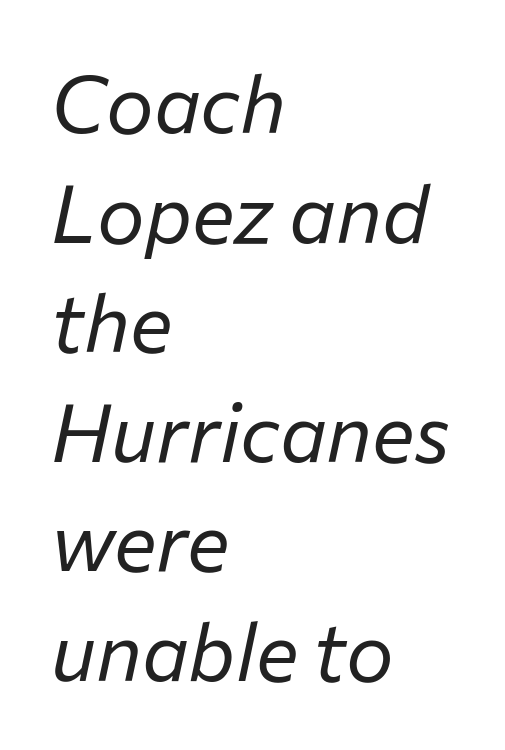
{"italic": "yes", "lean": "right", "slant_degrees": 12, "bold": "no", "weight": "regular", "width": "normal", "stroke_contrast": "low", "x_height": "medium", "monospaced": "no", "underline": "no", "align": "left", "line_spacing": "normal", "line_spacing_ratio": 1.37, "letter_spacing": "normal", "letter_spacing_em": 0.0, "glyph_px": 80}
